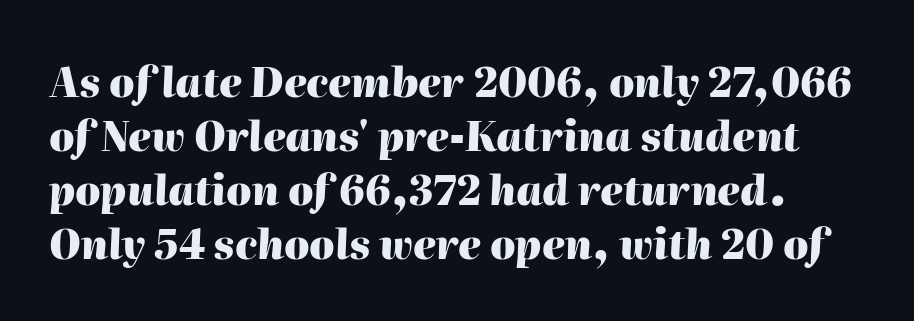
The image shows 40 px heavy type, italic (leaning right); set normal line spacing (1.35x), normal letter spacing, not underlined; high stroke contrast and a medium x-height.
